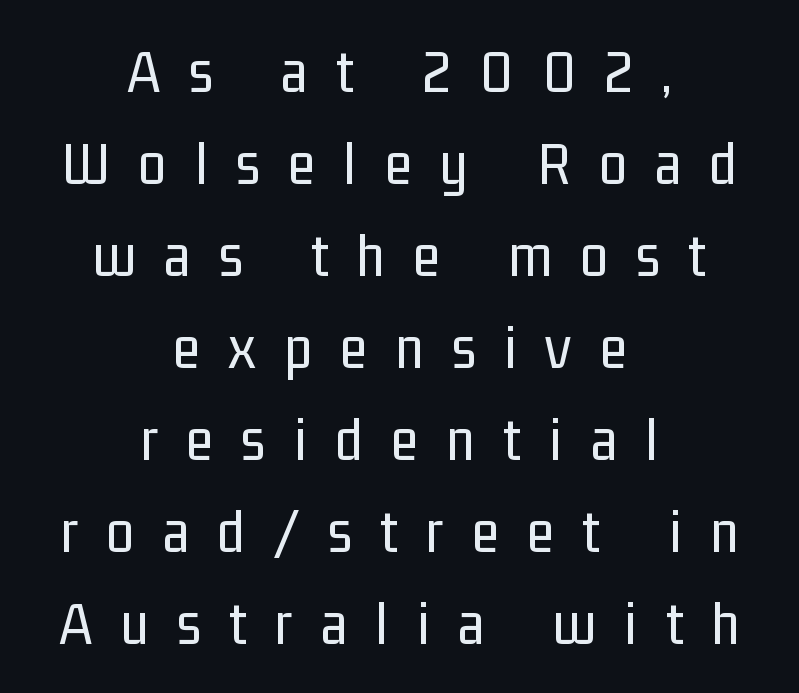
Q: Is the text bold? A: No.
Q: Is the text italic (slanted)? A: No, it is upright.
Q: Is the typeface a serif or a sans-serif typeface? A: Sans-serif.
Q: Is the text underlined? A: No.
Q: How is the paragraph aligned? A: Centered.
Q: Is the spacing between letters normal or unusually wide? A: Unusually wide.
Q: Is the spacing between lines tight, normal or loose? A: Normal.
Q: Width (condensed, normal, or wide)? A: Condensed.
Q: Stroke contrast? A: Low.
Q: x-height? A: Medium.
Q: Monospaced? A: No.
